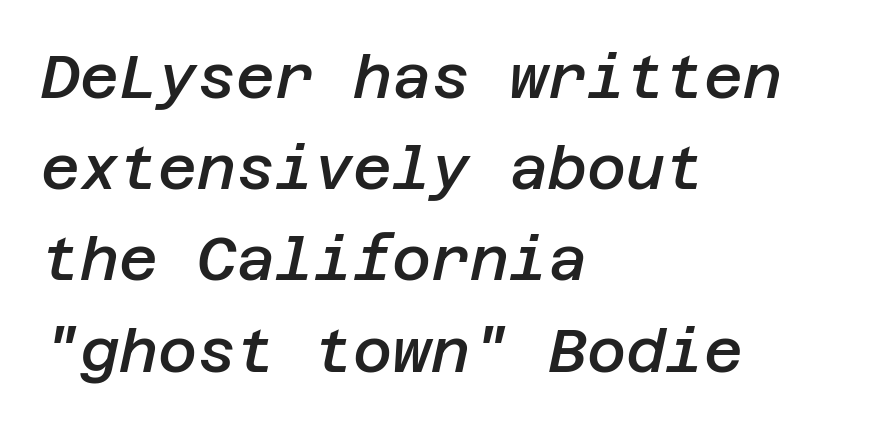
The tracking reads as untouched default to a designer's eye. Notice the strokes are somewhat thickened but not fully heavy: this is a semibold. Glance below the letters and you will spot only blank space. A student would call this left alignment; a typographer would say flush left, rag right. Leading matches the norm, producing a regular column.
